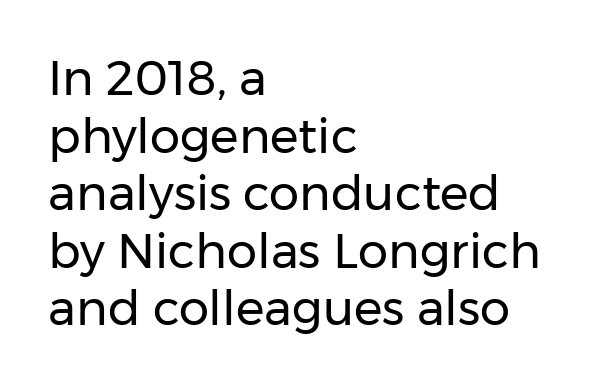
The image shows 48 px regular-weight sans-serif type, upright; set left-aligned, line spacing 1.2x, normal letter spacing, not underlined; low stroke contrast and a medium x-height.
